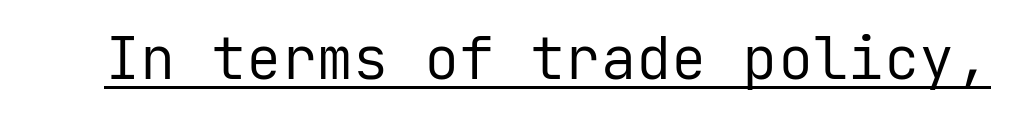
Do the characters align in a grid? Yes, the font is monospaced. Has an underline been added? It has. The designer went with a sans here, leaving each stem footless. The rendering keeps characters at their native spacing. The typesetting does not lean heavy: it is not bold.
